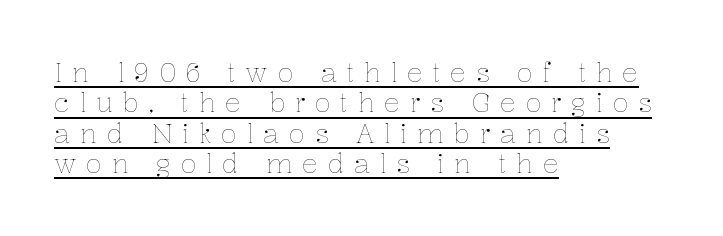
Teacher's note: observe the even left margin — that is flush-left alignment. The typography opts for an upright posture over an oblique one. The passage shown is not bold in any degree. Compared with undecorated copy, this sample adds a rule below the words. The tracking jumps out immediately: characters are airy and widely separated.
